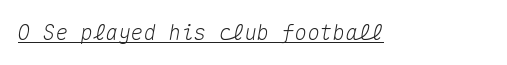
Q: Is the text italic (slanted)? A: Yes, it leans right by about 10 degrees.
Q: Is the text underlined? A: Yes.
Q: Is the spacing between letters normal or unusually wide? A: Normal.
